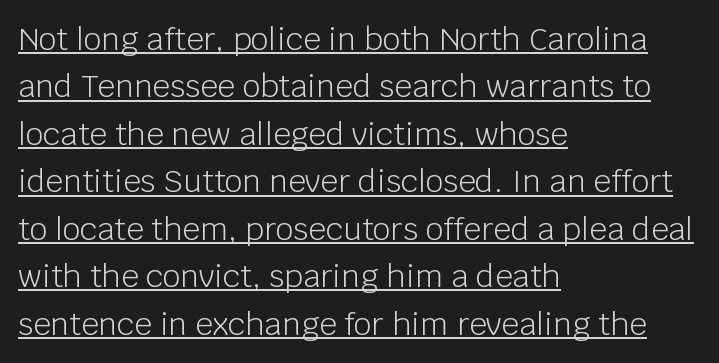
The typography opts for an upright posture over an oblique one. The face used here is rendered with its standard letterfit. The rendering shows plain stroke endings on the letterforms — a sans-serif design. No extra ink here — the face is not bold. Casual observation: everything's shoved over to the left.
